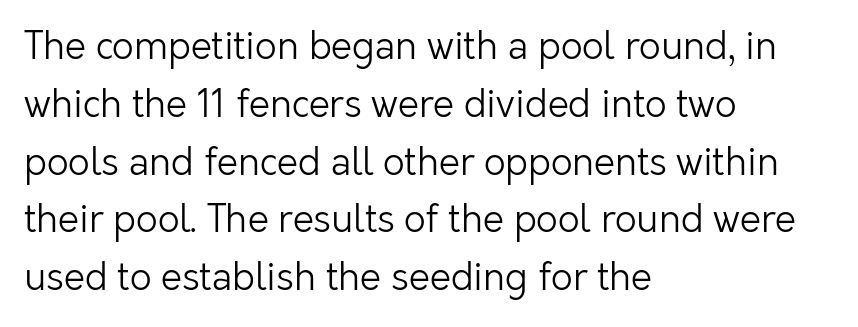
Here the designer chose a conventional face with non-uniform glyph widths. The strokes are not fattened; the text isn't bold. Regular leading. Short and long lines alike share a common starting point at left.
